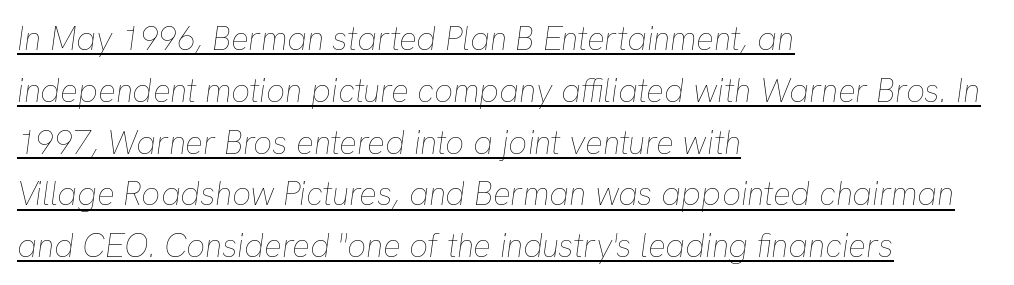
{"italic": "yes", "lean": "right", "slant_degrees": 8, "bold": "no", "weight": "thin", "width": "normal", "stroke_contrast": "low", "x_height": "medium", "monospaced": "no", "underline": "yes", "align": "left", "line_spacing": "normal", "line_spacing_ratio": 1.57, "letter_spacing": "normal", "letter_spacing_em": 0.0, "glyph_px": 33}
